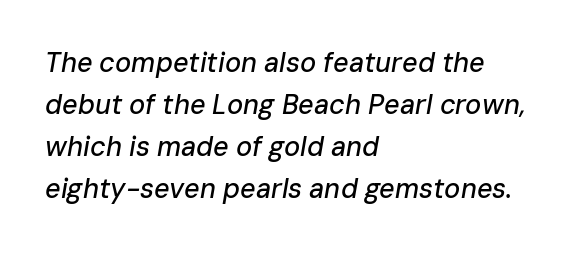
Q: Is the text italic (slanted)? A: Yes, it leans right by about 10 degrees.
Q: Is the text underlined? A: No.
Q: How is the paragraph aligned? A: Left-aligned.
Q: Is the spacing between letters normal or unusually wide? A: Normal.
Q: Is the spacing between lines tight, normal or loose? A: Normal.
